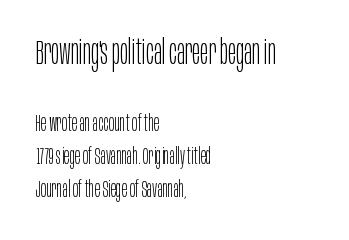
{"serif": "no", "italic": "no", "bold": "no", "weight": "light", "width": "condensed", "stroke_contrast": "low", "x_height": "large", "monospaced": "no", "underline": "no", "align": "left", "line_spacing": "normal", "line_spacing_ratio": 1.44, "letter_spacing": "normal", "letter_spacing_em": 0.0, "larger_block": "first", "size_ratio": 1.48, "glyph_px": 34}
